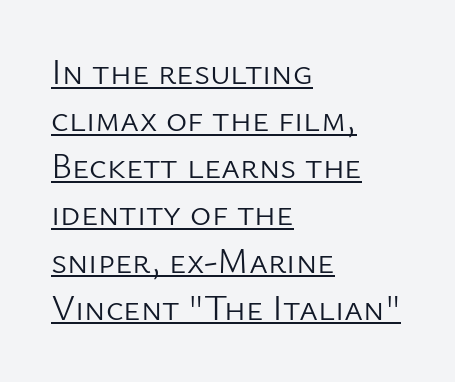
Q: Is the text bold? A: No.
Q: Is the text italic (slanted)? A: No, it is upright.
Q: Is the typeface a serif or a sans-serif typeface? A: Sans-serif.
Q: Is the text underlined? A: Yes.
Q: How is the paragraph aligned? A: Left-aligned.
Q: Is the spacing between letters normal or unusually wide? A: Normal.
Q: Is the spacing between lines tight, normal or loose? A: Normal.
Q: Width (condensed, normal, or wide)? A: Normal.
Q: Stroke contrast? A: Low.
Q: x-height? A: Medium.
Q: Monospaced? A: No.
